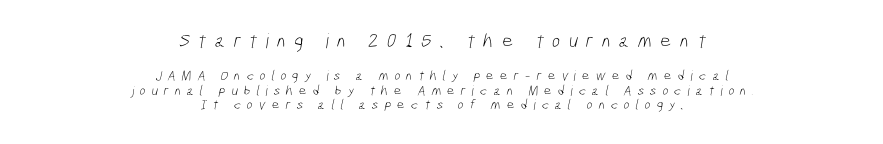
Q: Is the text bold? A: No.
Q: Is the text underlined? A: No.
Q: How is the paragraph aligned? A: Centered.
Q: Is the spacing between letters normal or unusually wide? A: Unusually wide.
Q: Is the spacing between lines tight, normal or loose? A: Tight.
Q: Which block of text is set in a larger size, the first (top) or the second (bottom)? A: The first (top) one.
